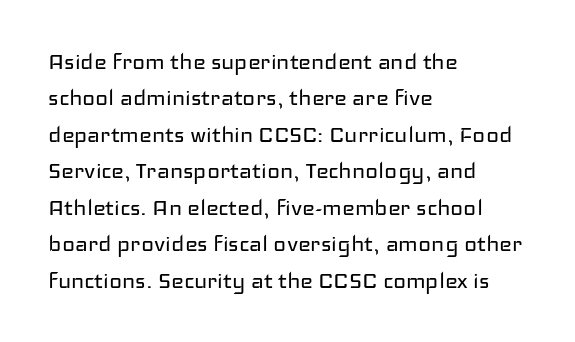
Upright lettering throughout. Reading down the column, the eye jumps a familiar distance to each next line. The typesetting does not lean heavy: it is not bold. Horizontal alignment here is leftward, the default for most running prose. The space directly below the letters is spotless. Glyph-to-glyph distance matches everyday printed text.
